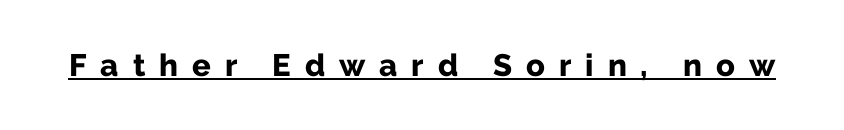
{"serif": "no", "italic": "no", "bold": "yes", "weight": "bold", "width": "normal", "stroke_contrast": "low", "x_height": "medium", "monospaced": "no", "underline": "yes", "letter_spacing": "wide", "letter_spacing_em": 0.45, "glyph_px": 31}
